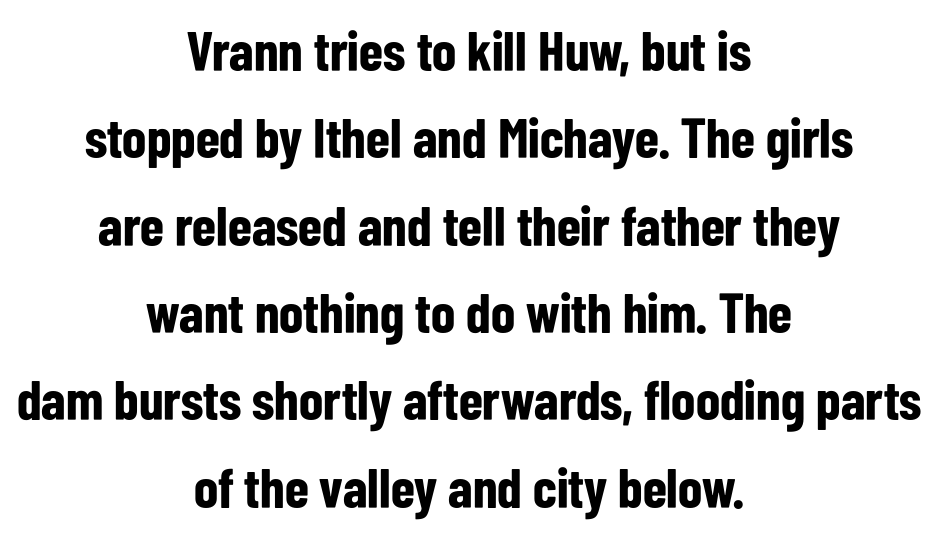
{"serif": "no", "italic": "no", "bold": "yes", "weight": "bold", "width": "condensed", "stroke_contrast": "low", "x_height": "medium", "monospaced": "no", "underline": "no", "align": "center", "line_spacing": "normal", "line_spacing_ratio": 1.56, "letter_spacing": "normal", "letter_spacing_em": 0.0, "glyph_px": 56}
